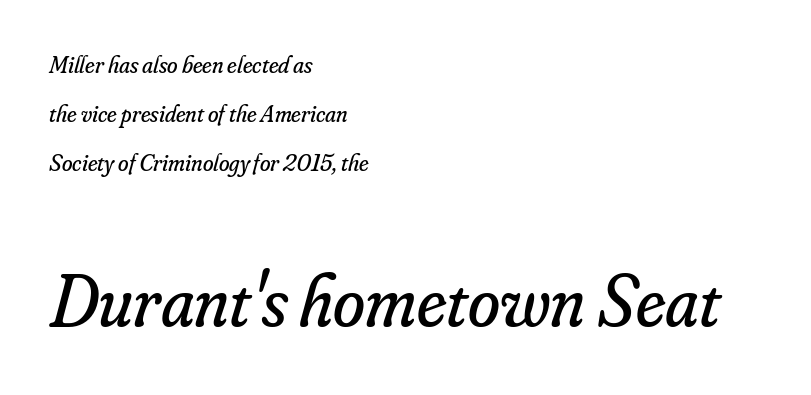
{"serif": "yes", "italic": "yes", "lean": "right", "slant_degrees": 16, "bold": "no", "weight": "regular", "width": "normal", "stroke_contrast": "low", "x_height": "small", "monospaced": "no", "underline": "no", "align": "left", "line_spacing": "loose", "line_spacing_ratio": 2.04, "letter_spacing": "normal", "letter_spacing_em": 0.0, "larger_block": "second", "size_ratio": 3.04, "glyph_px": 73}
